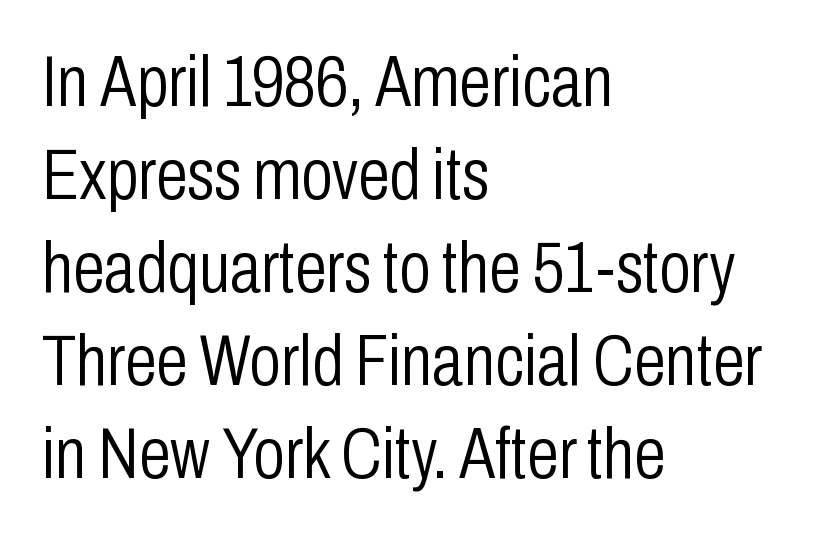
This is roman type, the default non-slanted kind. Reading down the block, your eye returns to a fixed left position each line. The face used here is proportionally spaced, like ordinary book or web type. Grotesque or geometric, the face here clearly has no serifs. A bare baseline throughout the passage. Weight class: somewhere from thin through regular.
